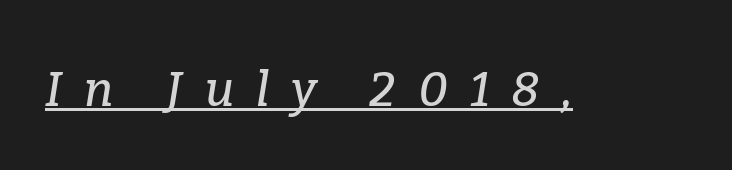
{"serif": "yes", "italic": "yes", "lean": "right", "slant_degrees": 9, "width": "normal", "stroke_contrast": "low", "x_height": "medium", "monospaced": "no", "underline": "yes", "letter_spacing": "wide", "letter_spacing_em": 0.46, "glyph_px": 48}
